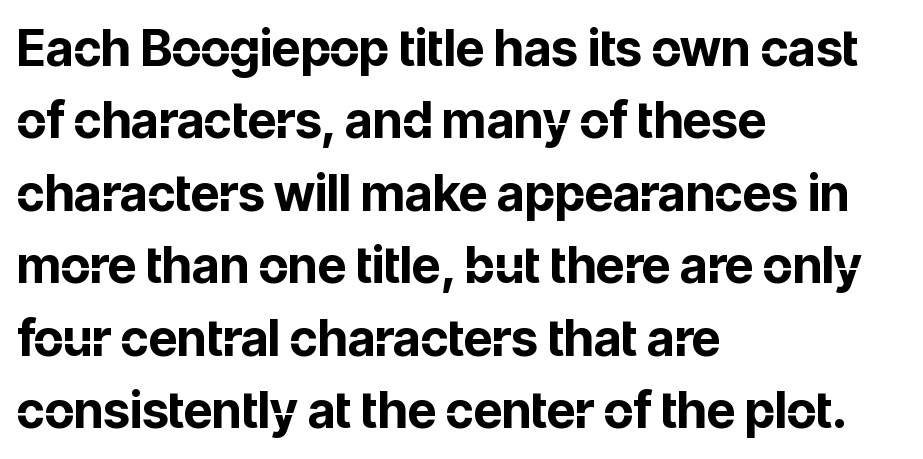
{"serif": "no", "italic": "no", "bold": "yes", "weight": "bold", "width": "normal", "stroke_contrast": "low", "x_height": "medium", "monospaced": "no", "underline": "no", "align": "left", "line_spacing": "normal", "line_spacing_ratio": 1.45, "letter_spacing": "normal", "letter_spacing_em": 0.0, "glyph_px": 50}
